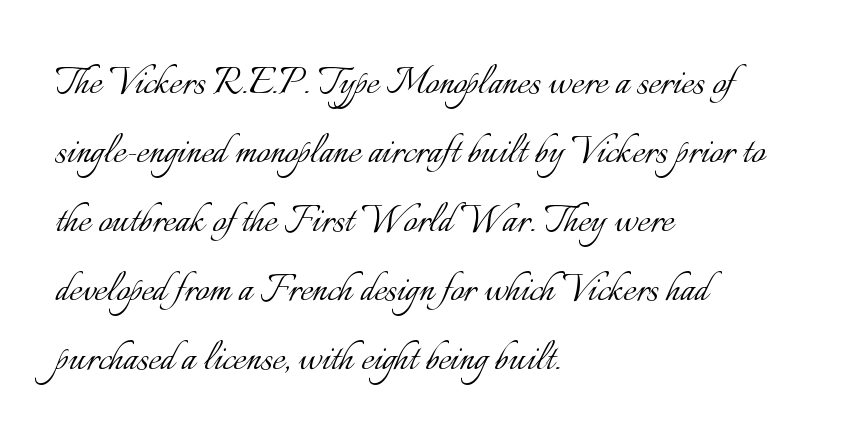
These lines are rendered in a variable-pitch font. Reading down the block, your eye returns to a fixed left position each line. A quiet, ordinary-to-light weight characterises the typeface. Regular leading. Honestly, there is no underline to notice here at all.
